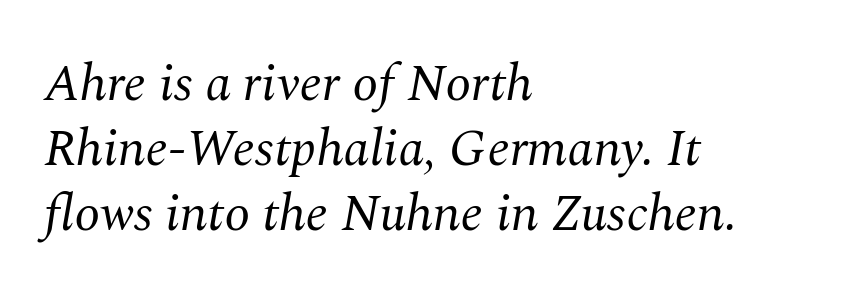
Q: Is the text bold? A: No.
Q: Is the text italic (slanted)? A: Yes, it leans right by about 10 degrees.
Q: Is the typeface a serif or a sans-serif typeface? A: Serif.
Q: Is the text underlined? A: No.
Q: How is the paragraph aligned? A: Left-aligned.
Q: Is the spacing between letters normal or unusually wide? A: Normal.
Q: Is the spacing between lines tight, normal or loose? A: Normal.
Q: Width (condensed, normal, or wide)? A: Normal.
Q: Stroke contrast? A: Medium.
Q: x-height? A: Medium.
Q: Monospaced? A: No.
